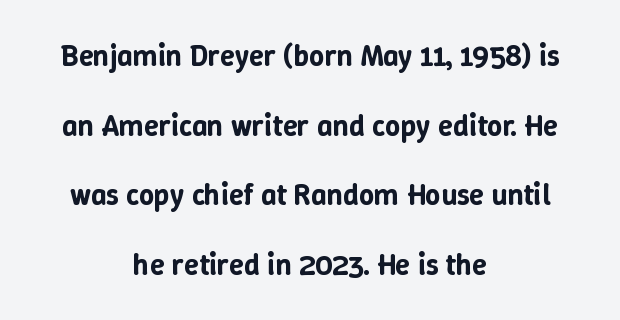
The image shows 30 px text type, upright; set centered, loose line spacing (2.32x), normal letter spacing, not underlined; low stroke contrast and a medium x-height.
